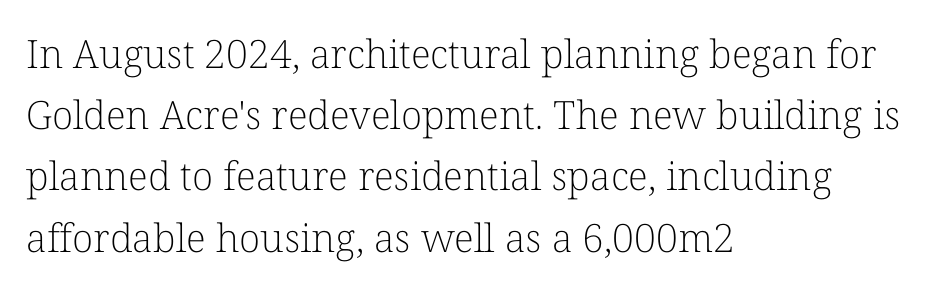
{"serif": "yes", "italic": "no", "bold": "no", "weight": "light", "width": "normal", "stroke_contrast": "low", "x_height": "medium", "monospaced": "no", "underline": "no", "align": "left", "line_spacing": "normal", "line_spacing_ratio": 1.57, "letter_spacing": "normal", "letter_spacing_em": 0.0, "glyph_px": 39}
